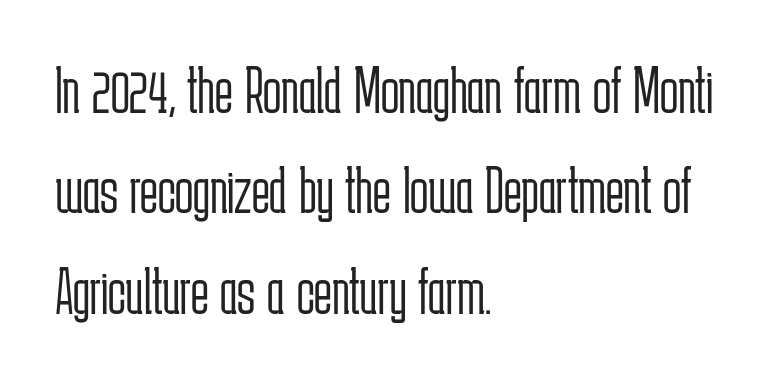
The image shows 67 px light, condensed sans-serif type, upright; set left-aligned, normal line spacing (1.5x), normal letter spacing, not underlined; low stroke contrast and a medium x-height.
